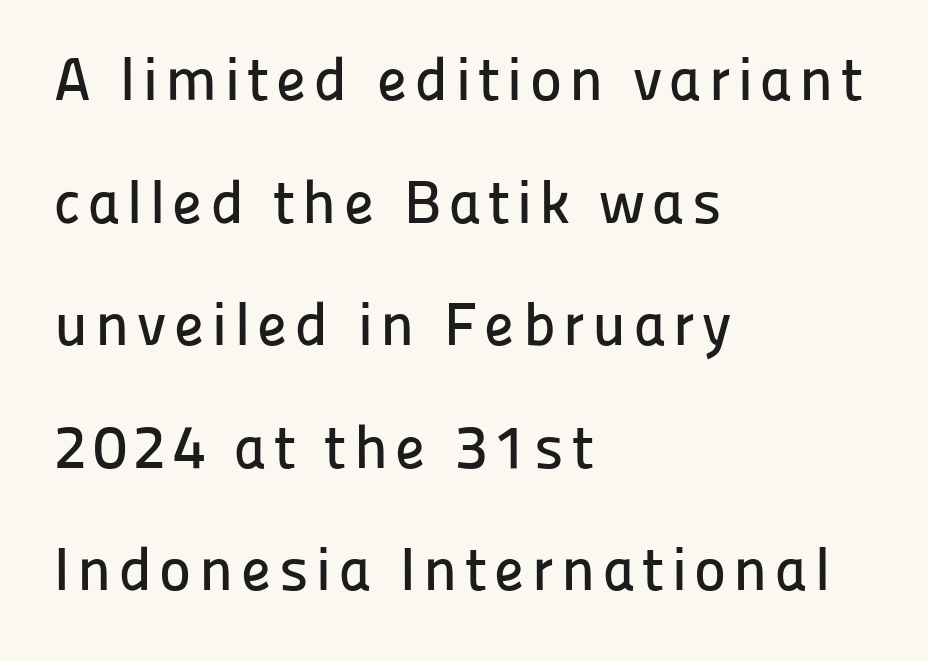
{"serif": "no", "italic": "no", "width": "normal", "stroke_contrast": "low", "x_height": "medium", "monospaced": "no", "underline": "no", "align": "left", "line_spacing": "loose", "line_spacing_ratio": 2.01, "glyph_px": 61}
